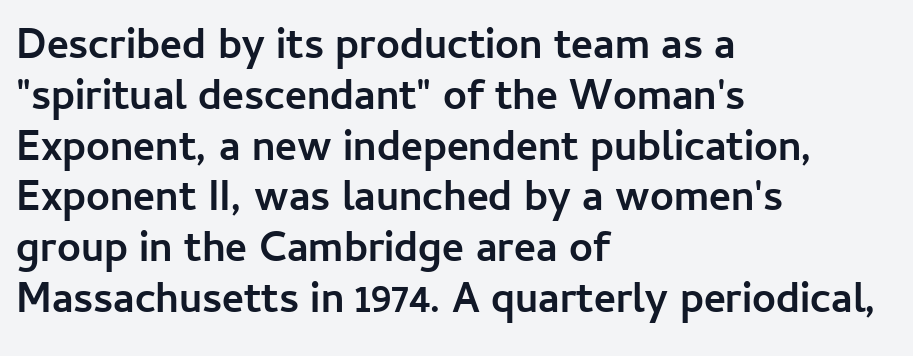
The image shows 42 px semibold sans-serif type, upright; set left-aligned, line spacing 1.21x, normal letter spacing, not underlined; low stroke contrast and a medium x-height.
